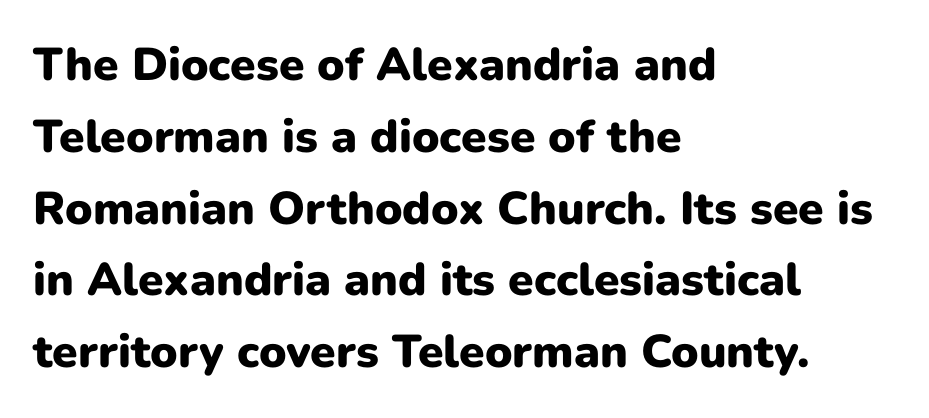
The image shows 46 px heavy sans-serif type, upright; set left-aligned, normal line spacing (1.56x), normal letter spacing, not underlined; low stroke contrast and a medium x-height.
